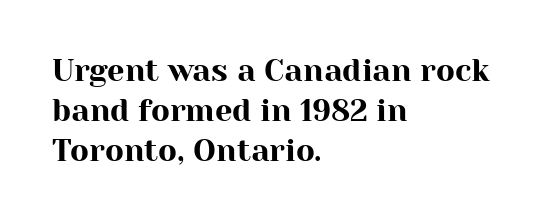
{"serif": "yes", "italic": "no", "width": "normal", "stroke_contrast": "high", "x_height": "medium", "monospaced": "no", "underline": "no", "align": "left", "line_spacing": "normal", "line_spacing_ratio": 1.29, "letter_spacing": "normal", "letter_spacing_em": 0.0, "glyph_px": 31}
